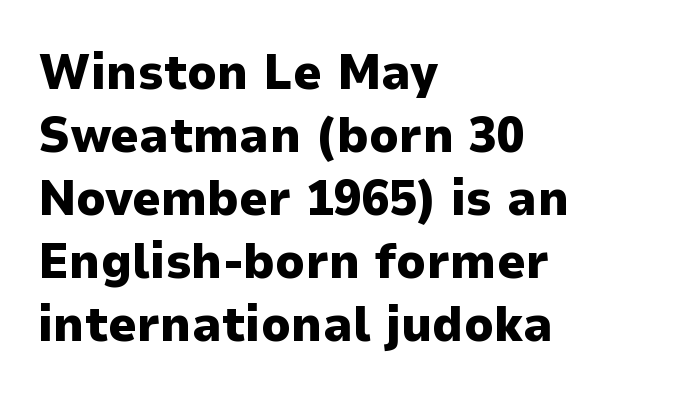
{"serif": "no", "italic": "no", "bold": "yes", "weight": "heavy", "width": "normal", "stroke_contrast": "low", "x_height": "medium", "monospaced": "no", "underline": "no", "align": "left", "line_spacing": "normal", "line_spacing_ratio": 1.26, "letter_spacing": "normal", "letter_spacing_em": 0.0, "glyph_px": 50}
